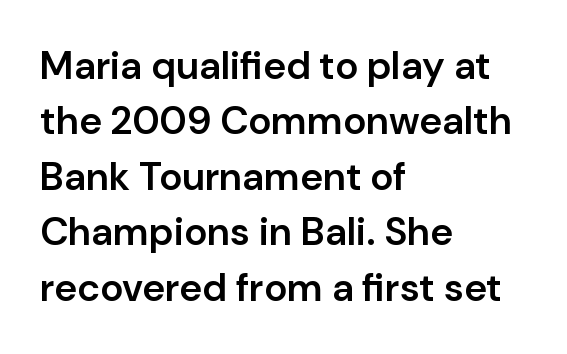
The string is rendered with underlining switched off. Emphasis by weight is partial: semibold. A typesetter would mark this as roman, not italic. The passage shown is typeset with a sans-serif family. Does the copy run flush right? No — it runs flush left.
